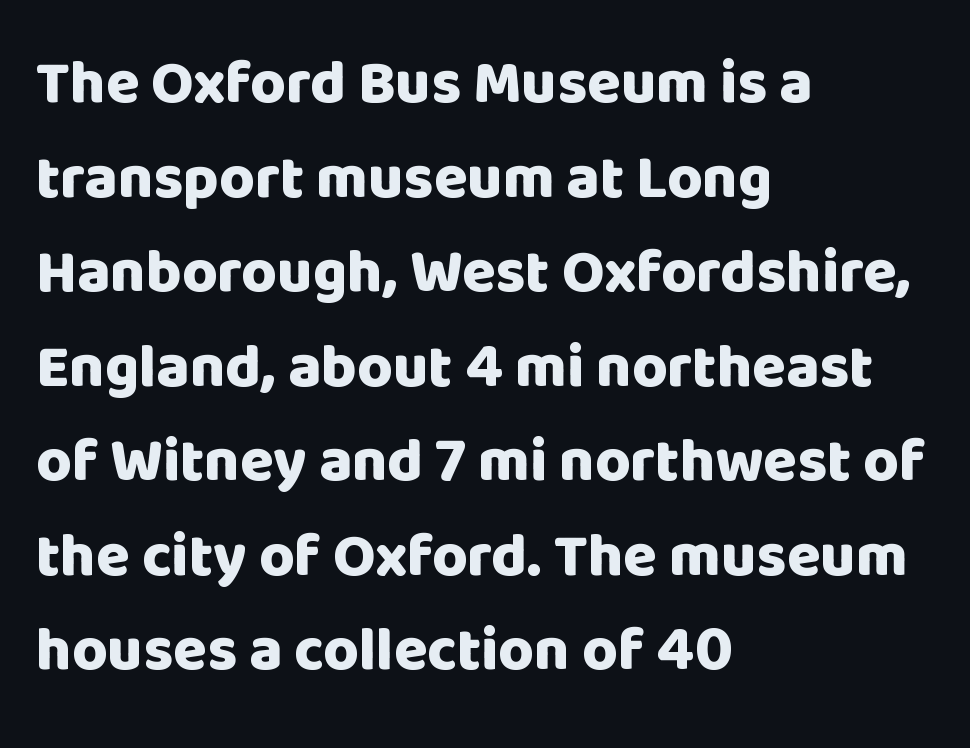
Q: Is the text bold? A: Yes.
Q: Is the text italic (slanted)? A: No, it is upright.
Q: Is the typeface a serif or a sans-serif typeface? A: Sans-serif.
Q: Is the text underlined? A: No.
Q: How is the paragraph aligned? A: Left-aligned.
Q: Is the spacing between letters normal or unusually wide? A: Normal.
Q: Is the spacing between lines tight, normal or loose? A: Normal.
Q: Width (condensed, normal, or wide)? A: Normal.
Q: Stroke contrast? A: Low.
Q: x-height? A: Large.
Q: Monospaced? A: No.
